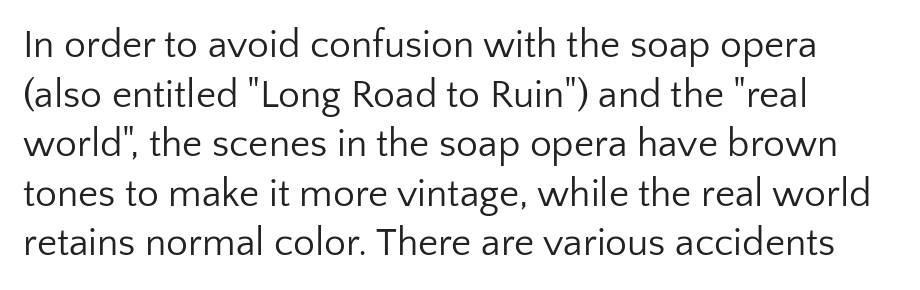
These lines are rendered in a variable-pitch font. Stroke terminals: plain, sans-serif. These lines are set flush left with a ragged right edge. One glance says typical: line gaps are just what's usual. A typesetter would mark this as roman, not italic. Underline: absent.
